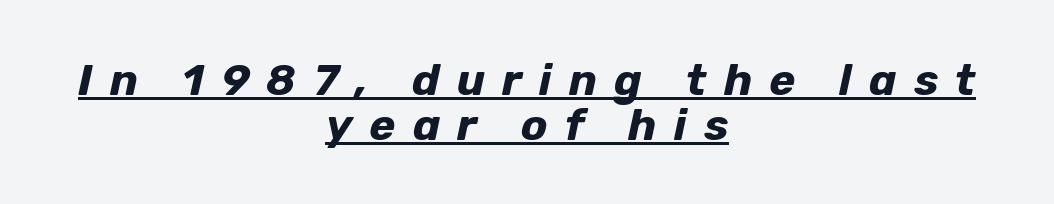
Q: Is the text bold? A: Yes.
Q: Is the text italic (slanted)? A: Yes, it leans right by about 12 degrees.
Q: Is the text underlined? A: Yes.
Q: How is the paragraph aligned? A: Centered.
Q: Is the spacing between letters normal or unusually wide? A: Unusually wide.
Q: Is the spacing between lines tight, normal or loose? A: Tight.
Q: Width (condensed, normal, or wide)? A: Normal.
Q: Stroke contrast? A: Low.
Q: x-height? A: Medium.
Q: Monospaced? A: No.
